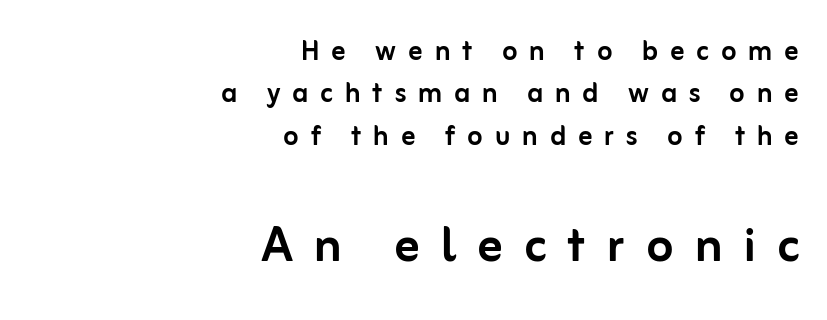
{"serif": "no", "italic": "no", "width": "normal", "stroke_contrast": "low", "x_height": "medium", "monospaced": "no", "underline": "no", "align": "right", "line_spacing_ratio": 1.21, "letter_spacing": "wide", "letter_spacing_em": 0.34, "larger_block": "second", "size_ratio": 1.77, "glyph_px": 62}
